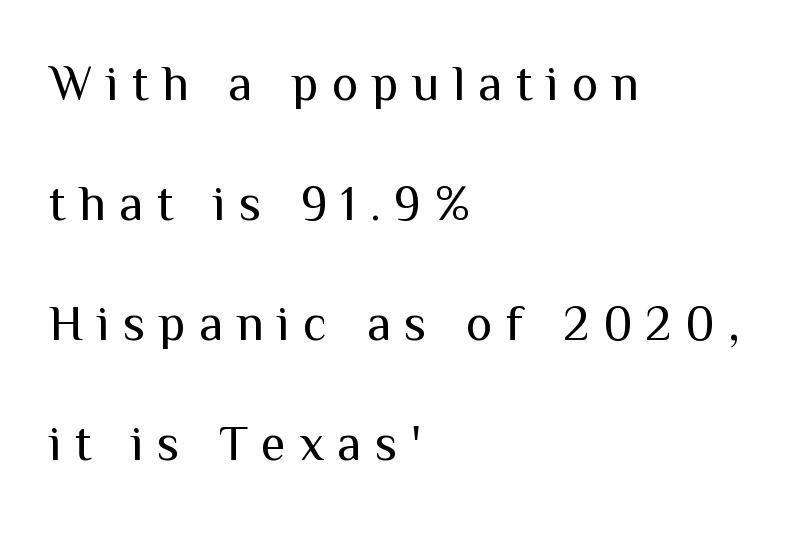
{"serif": "no", "italic": "no", "bold": "no", "weight": "regular", "width": "normal", "stroke_contrast": "medium", "x_height": "medium", "monospaced": "no", "underline": "no", "align": "left", "line_spacing": "loose", "line_spacing_ratio": 2.4, "letter_spacing": "wide", "letter_spacing_em": 0.27, "glyph_px": 50}
